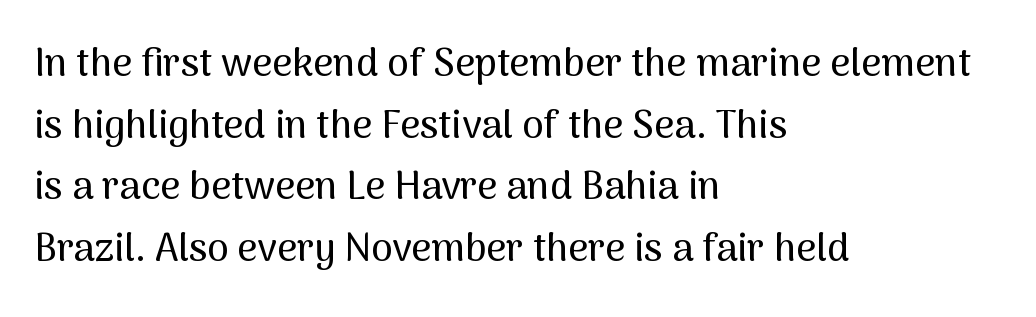
Q: Is the text italic (slanted)? A: No, it is upright.
Q: Is the typeface a serif or a sans-serif typeface? A: Sans-serif.
Q: Is the text underlined? A: No.
Q: How is the paragraph aligned? A: Left-aligned.
Q: Is the spacing between letters normal or unusually wide? A: Normal.
Q: Is the spacing between lines tight, normal or loose? A: Normal.
Q: Width (condensed, normal, or wide)? A: Normal.
Q: Stroke contrast? A: Medium.
Q: x-height? A: Medium.
Q: Monospaced? A: No.
